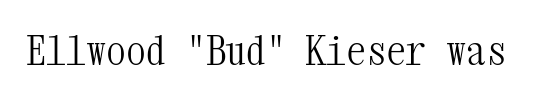
The axis of the letterforms is exactly vertical. The strokes carry an ordinary text weight at most. The gap between lines stays unmarked. The characters display serif detailing at their extremities. Is this a fixed-width face? Yes — each glyph sits in an identical cell.
